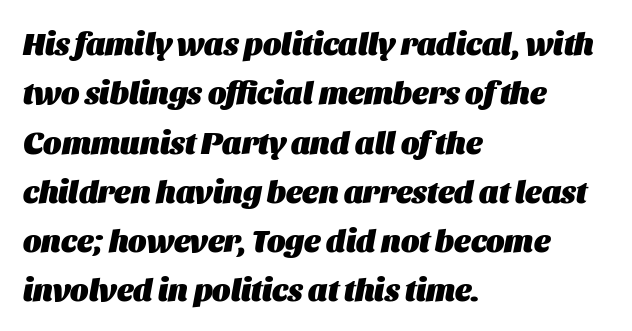
{"italic": "yes", "lean": "right", "slant_degrees": 11, "bold": "yes", "weight": "heavy", "width": "normal", "stroke_contrast": "medium", "x_height": "large", "monospaced": "no", "underline": "no", "align": "left", "line_spacing": "normal", "line_spacing_ratio": 1.59, "letter_spacing": "normal", "letter_spacing_em": 0.0, "glyph_px": 31}
